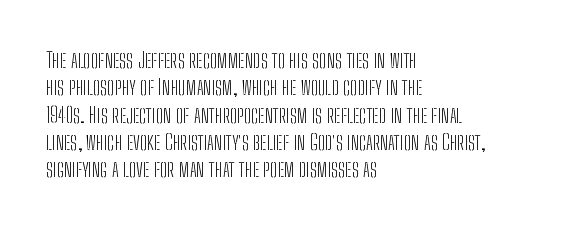
Q: Is the text bold? A: No.
Q: Is the text italic (slanted)? A: No, it is upright.
Q: Is the text underlined? A: No.
Q: How is the paragraph aligned? A: Left-aligned.
Q: Is the spacing between letters normal or unusually wide? A: Normal.
